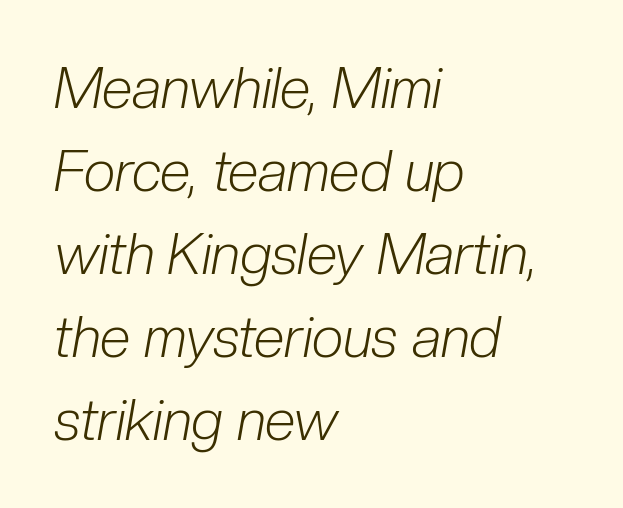
{"italic": "yes", "lean": "right", "slant_degrees": 10, "bold": "no", "weight": "light", "width": "condensed", "stroke_contrast": "low", "x_height": "medium", "monospaced": "no", "underline": "no", "align": "left", "line_spacing": "normal", "line_spacing_ratio": 1.48, "letter_spacing": "normal", "letter_spacing_em": 0.0, "glyph_px": 56}
